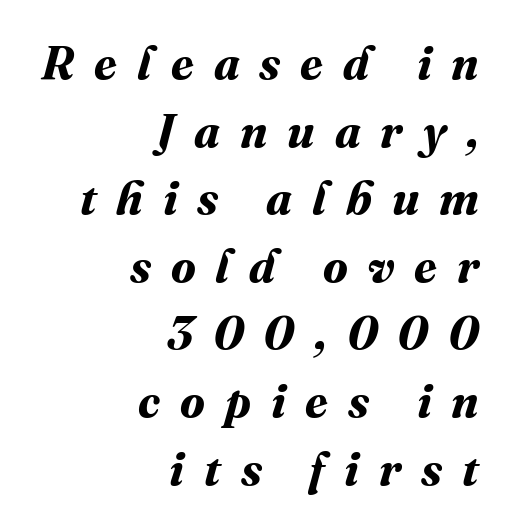
{"bold": "yes", "weight": "bold", "width": "normal", "stroke_contrast": "medium", "x_height": "medium", "monospaced": "no", "underline": "no", "align": "right", "line_spacing": "normal", "line_spacing_ratio": 1.47, "letter_spacing": "wide", "letter_spacing_em": 0.43, "glyph_px": 46}
